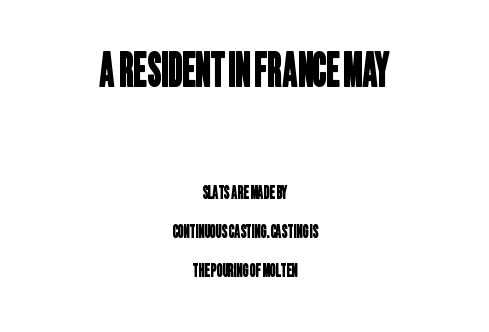
The image shows 45 px condensed sans-serif type; set centered, loose line spacing (2.16x), normal letter spacing, not underlined; the first (top) block is 2.5x larger; low stroke contrast and a large x-height.
